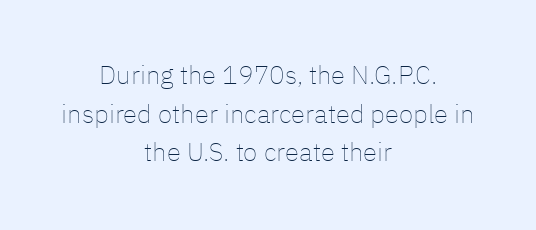
The image shows 26 px text type, upright; set centered, normal line spacing (1.49x), normal letter spacing, not underlined.
